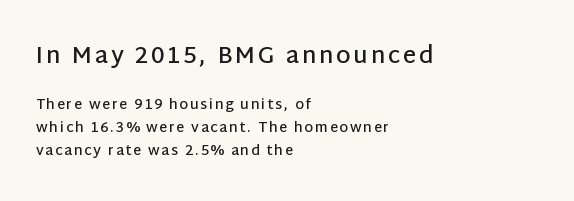
This rendering features lettering with no underline. Block one is the big one; block two sits smaller underneath. In terms of weight, the rendering is demibold, just under bold. A student would call this left alignment; a typographer would say flush left, rag right. Leading matches the norm, producing a regular column.
